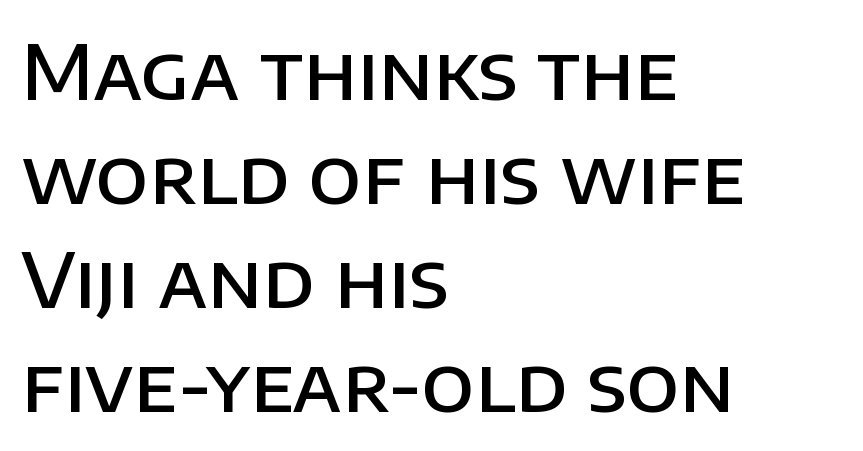
The image shows 76 px semibold sans-serif type, upright; set left-aligned, normal line spacing (1.37x), normal letter spacing, not underlined; low stroke contrast and a large x-height.
